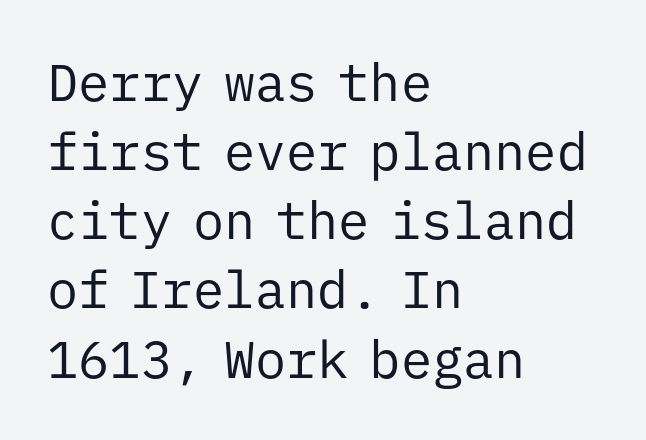
Casual observation: everything's shoved over to the left. The space between consecutive lines is moderate. The tracking reads as untouched default to a designer's eye. This is the regular roman posture of the typeface.
